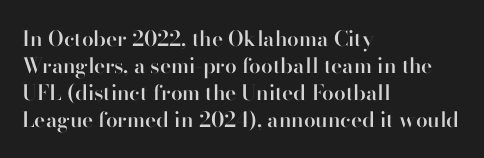
{"italic": "no", "bold": "semi", "underline": "no", "align": "left", "line_spacing": "normal", "line_spacing_ratio": 1.28, "letter_spacing": "normal", "letter_spacing_em": 0.0, "glyph_px": 21}
